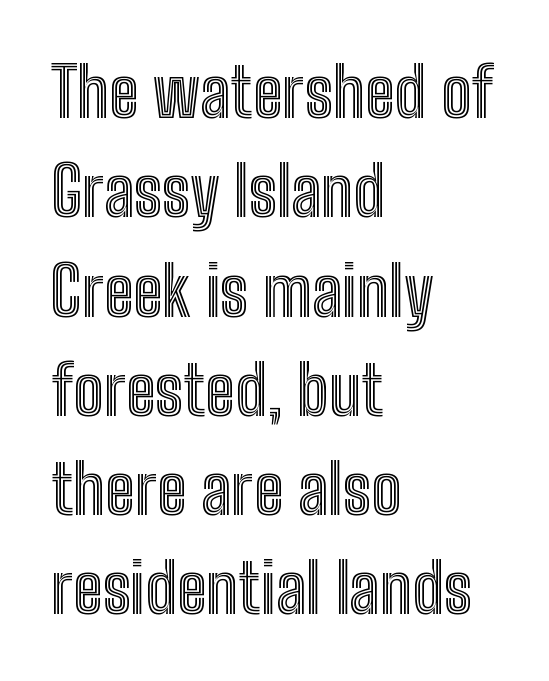
{"italic": "no", "width": "condensed", "x_height": "medium", "monospaced": "no", "underline": "no", "align": "left", "line_spacing": "normal", "line_spacing_ratio": 1.46, "letter_spacing": "normal", "letter_spacing_em": 0.0, "glyph_px": 68}
